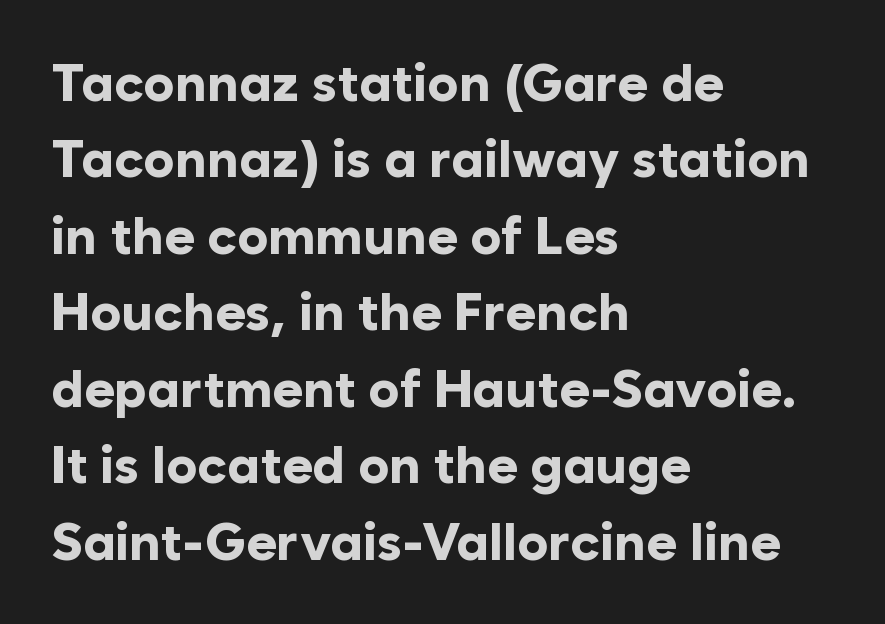
{"serif": "no", "italic": "no", "bold": "yes", "weight": "bold", "width": "normal", "stroke_contrast": "low", "x_height": "medium", "monospaced": "no", "underline": "no", "align": "left", "line_spacing": "normal", "line_spacing_ratio": 1.47, "letter_spacing": "normal", "letter_spacing_em": 0.0, "glyph_px": 52}
